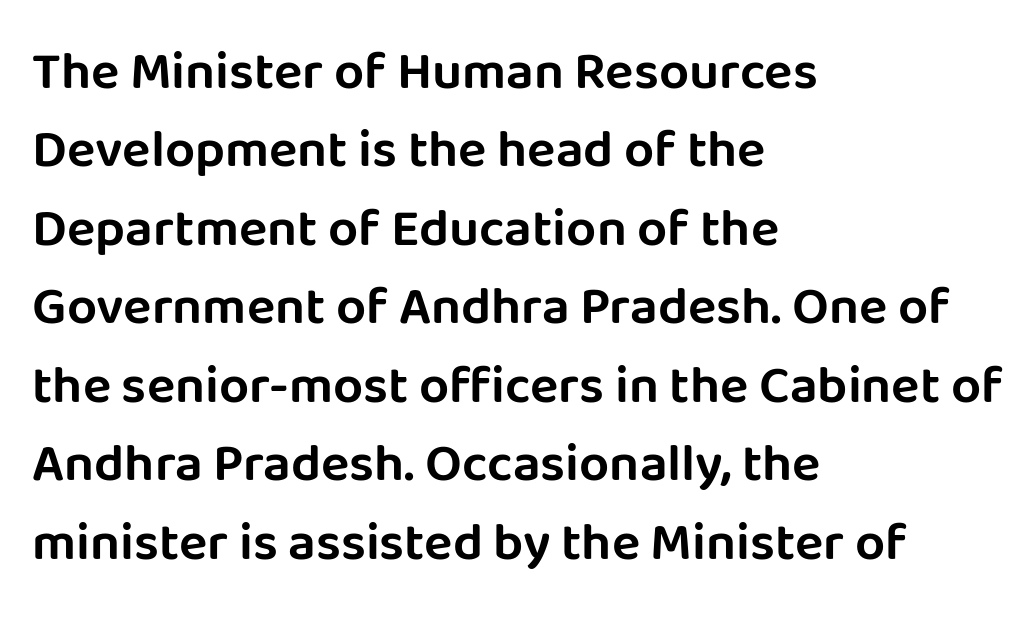
The image shows 53 px sans-serif type, upright; set left-aligned, normal line spacing (1.48x), normal letter spacing, not underlined; low stroke contrast and a large x-height.
